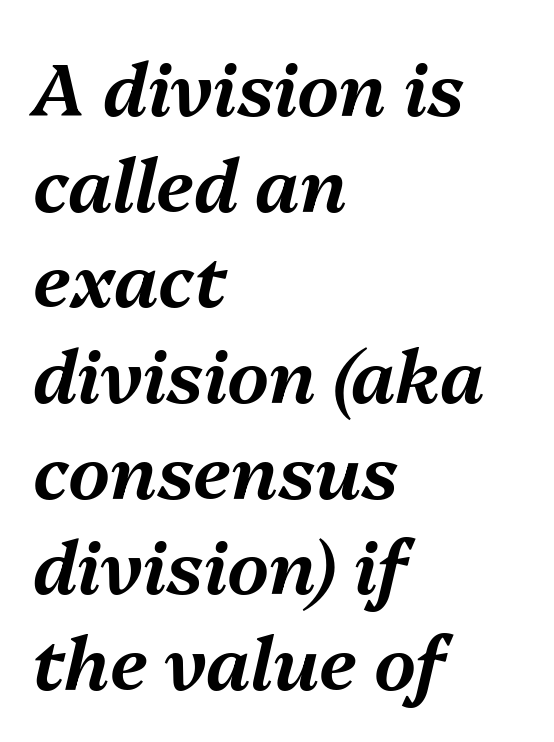
{"italic": "yes", "lean": "right", "slant_degrees": 13, "width": "normal", "stroke_contrast": "medium", "x_height": "medium", "monospaced": "no", "underline": "no", "align": "left", "line_spacing": "normal", "line_spacing_ratio": 1.31, "letter_spacing": "normal", "letter_spacing_em": 0.0, "glyph_px": 73}
